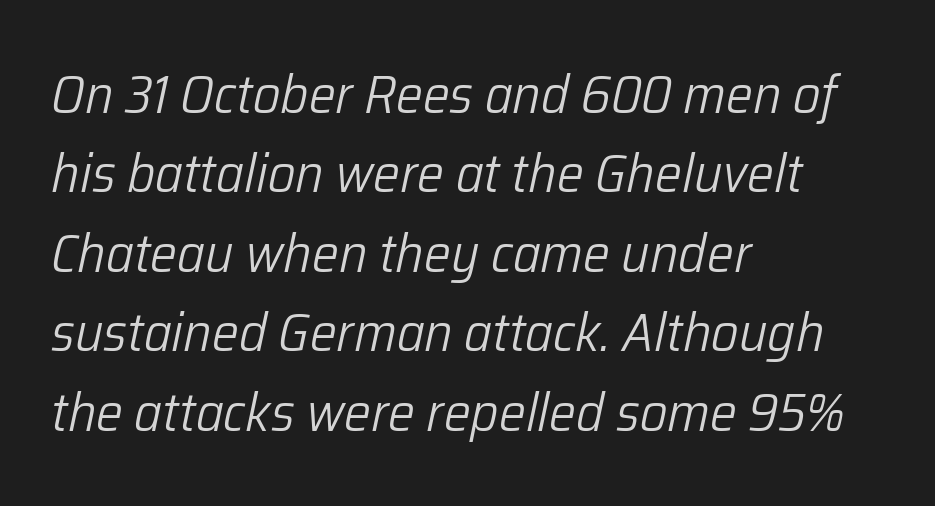
Summary of vertical rhythm: regular, with standard interline spacing. No extra tracking has been applied to these lines. Check under the words: just untouched page. Does the copy run flush right? No — it runs flush left. The whole block is typeset with a tilt.
